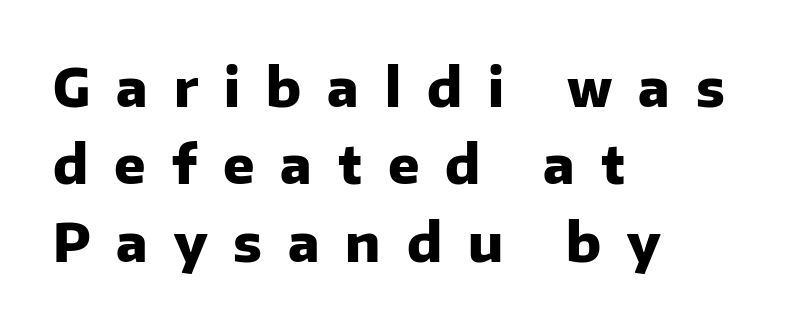
Q: Is the text bold? A: Yes.
Q: Is the text italic (slanted)? A: No, it is upright.
Q: Is the typeface a serif or a sans-serif typeface? A: Sans-serif.
Q: Is the text underlined? A: No.
Q: How is the paragraph aligned? A: Left-aligned.
Q: Is the spacing between letters normal or unusually wide? A: Unusually wide.
Q: Is the spacing between lines tight, normal or loose? A: Normal.
Q: Width (condensed, normal, or wide)? A: Normal.
Q: Stroke contrast? A: Low.
Q: x-height? A: Medium.
Q: Monospaced? A: No.
